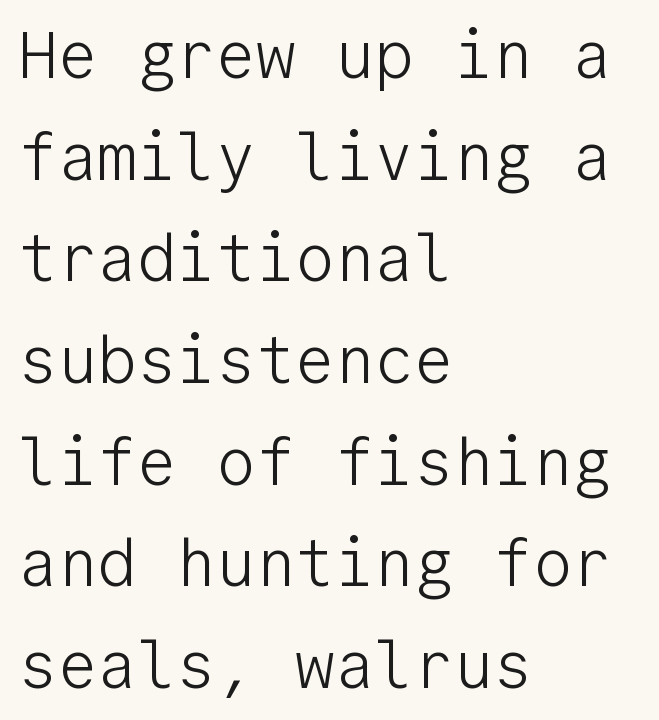
{"serif": "no", "italic": "no", "bold": "no", "weight": "light", "width": "normal", "stroke_contrast": "low", "x_height": "medium", "monospaced": "yes", "underline": "no", "align": "left", "line_spacing": "normal", "line_spacing_ratio": 1.54, "letter_spacing": "normal", "letter_spacing_em": 0.0, "glyph_px": 66}
